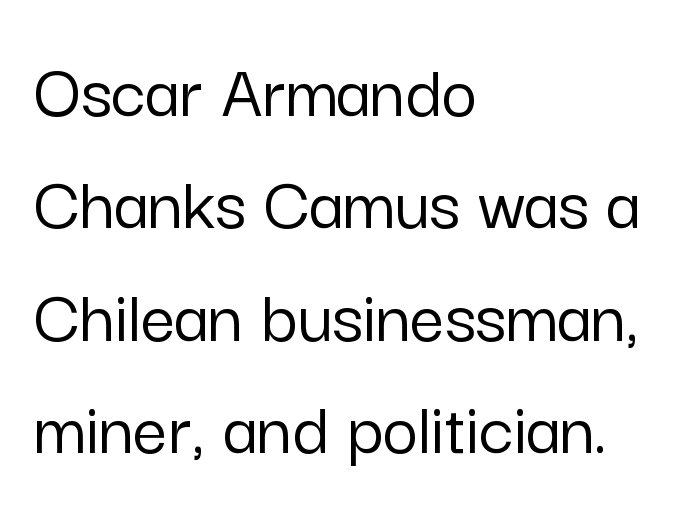
Q: Is the text italic (slanted)? A: No, it is upright.
Q: Is the typeface a serif or a sans-serif typeface? A: Sans-serif.
Q: Is the text underlined? A: No.
Q: How is the paragraph aligned? A: Left-aligned.
Q: Is the spacing between letters normal or unusually wide? A: Normal.
Q: Is the spacing between lines tight, normal or loose? A: Normal.
Q: Width (condensed, normal, or wide)? A: Normal.
Q: Stroke contrast? A: Low.
Q: x-height? A: Medium.
Q: Monospaced? A: No.
